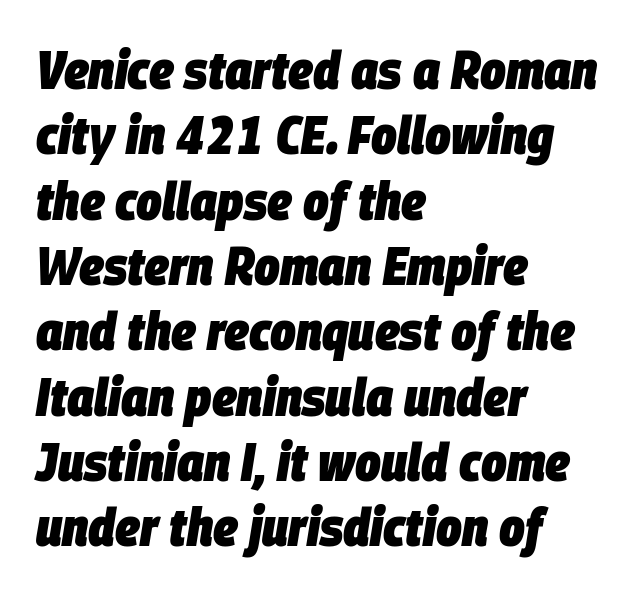
Plain, unruled lines of type. The font is running at its bold setting. A student would call this left alignment; a typographer would say flush left, rag right. Compared with ordinary roman type, these characters are visibly tilted. Do the characters align in a grid? No, the font is proportional.
